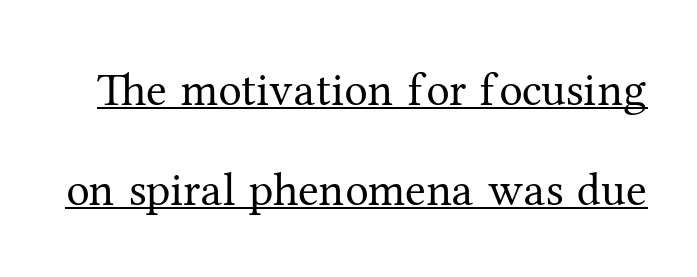
Q: Is the text bold? A: No.
Q: Is the text italic (slanted)? A: No, it is upright.
Q: Is the typeface a serif or a sans-serif typeface? A: Serif.
Q: Is the text underlined? A: Yes.
Q: Is the spacing between letters normal or unusually wide? A: Normal.
Q: Is the spacing between lines tight, normal or loose? A: Loose.
Q: Width (condensed, normal, or wide)? A: Normal.
Q: Stroke contrast? A: Medium.
Q: x-height? A: Medium.
Q: Monospaced? A: No.
